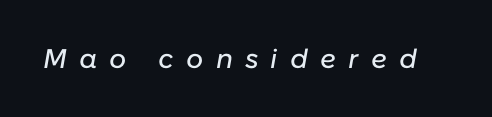
{"italic": "yes", "lean": "right", "slant_degrees": 10, "underline": "no", "letter_spacing": "wide", "letter_spacing_em": 0.45, "glyph_px": 27}
